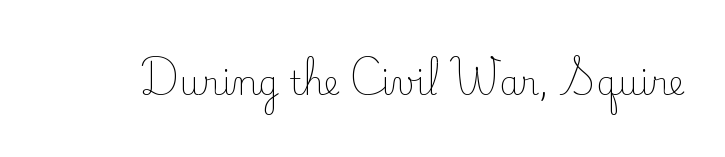
Q: Is the text bold? A: No.
Q: Is the text italic (slanted)? A: No, it is upright.
Q: Is the typeface a serif or a sans-serif typeface? A: Serif.
Q: Is the text underlined? A: No.
Q: Is the spacing between letters normal or unusually wide? A: Normal.
Q: Width (condensed, normal, or wide)? A: Normal.
Q: Stroke contrast? A: Low.
Q: x-height? A: Small.
Q: Monospaced? A: No.
